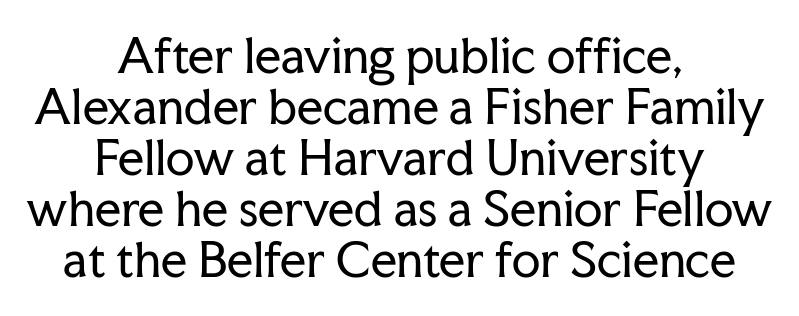
{"serif": "yes", "italic": "no", "bold": "no", "weight": "regular", "width": "normal", "stroke_contrast": "low", "x_height": "medium", "monospaced": "no", "underline": "no", "align": "center", "line_spacing": "tight", "line_spacing_ratio": 1.11, "letter_spacing": "normal", "letter_spacing_em": 0.0, "glyph_px": 46}
